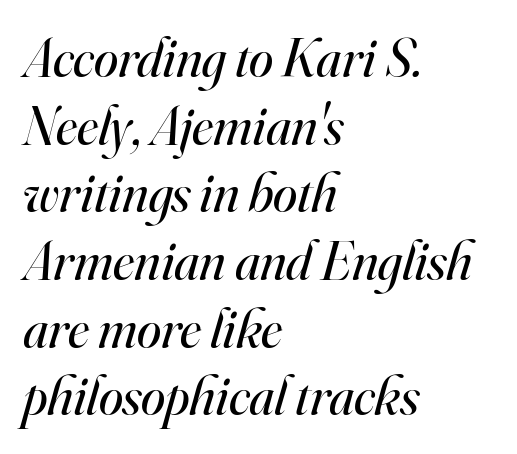
The image shows 55 px regular-weight serif type, italic (leaning right); set left-aligned, line spacing 1.23x, normal letter spacing, not underlined; high stroke contrast and a small x-height.
